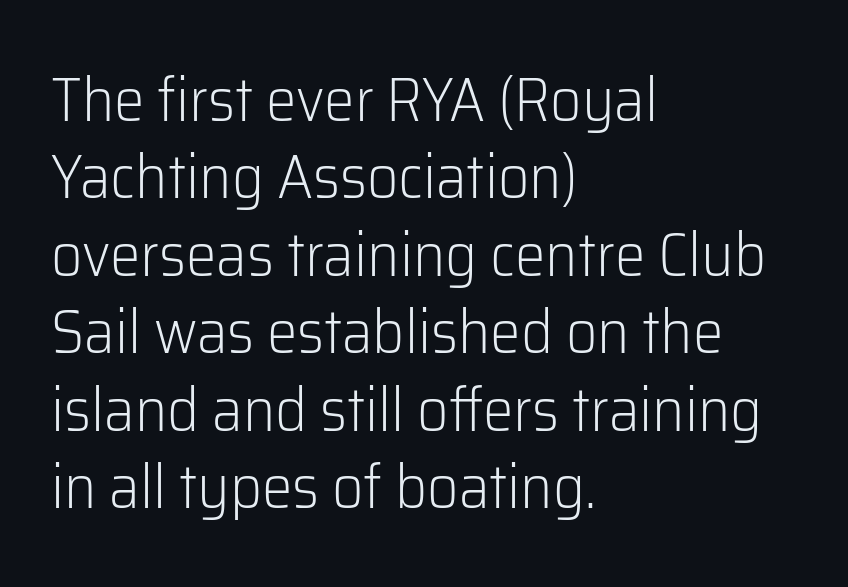
Q: Is the text bold? A: No.
Q: Is the text italic (slanted)? A: No, it is upright.
Q: Is the typeface a serif or a sans-serif typeface? A: Sans-serif.
Q: Is the text underlined? A: No.
Q: How is the paragraph aligned? A: Left-aligned.
Q: Is the spacing between letters normal or unusually wide? A: Normal.
Q: Is the spacing between lines tight, normal or loose? A: Normal.
Q: Width (condensed, normal, or wide)? A: Normal.
Q: Stroke contrast? A: Low.
Q: x-height? A: Medium.
Q: Monospaced? A: No.
